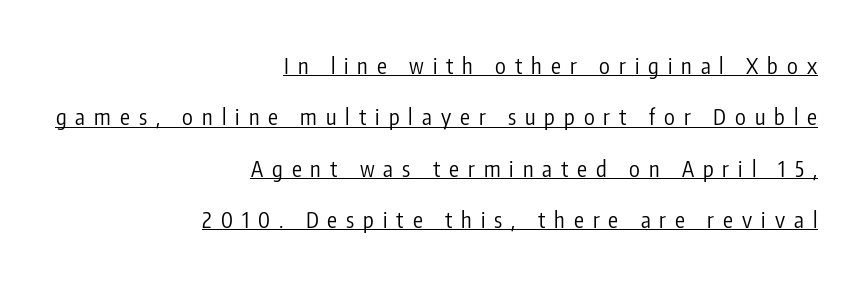
The image shows 22 px text type, upright; set right-aligned, loose line spacing (2.34x), unusually wide letter spacing (+0.41 em), underlined.
